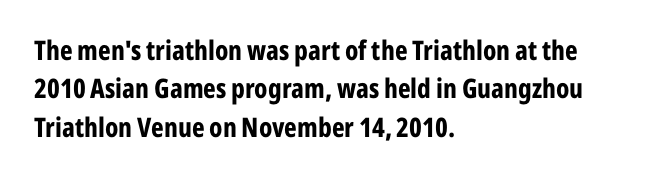
Q: Is the text bold? A: Yes.
Q: Is the text italic (slanted)? A: No, it is upright.
Q: Is the text underlined? A: No.
Q: How is the paragraph aligned? A: Left-aligned.
Q: Is the spacing between letters normal or unusually wide? A: Normal.
Q: Is the spacing between lines tight, normal or loose? A: Normal.
